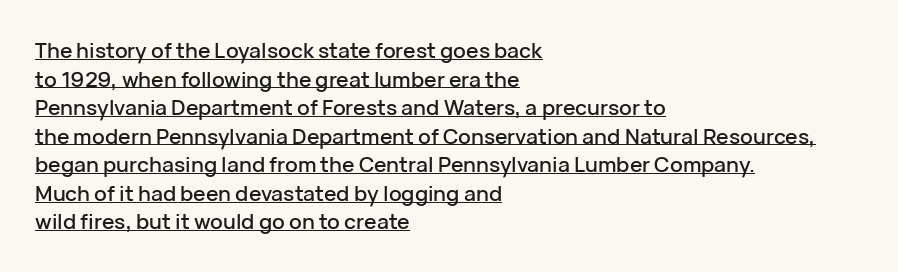
{"italic": "no", "underline": "yes", "align": "left", "line_spacing": "normal", "line_spacing_ratio": 1.36, "letter_spacing": "normal", "letter_spacing_em": 0.0, "glyph_px": 21}
